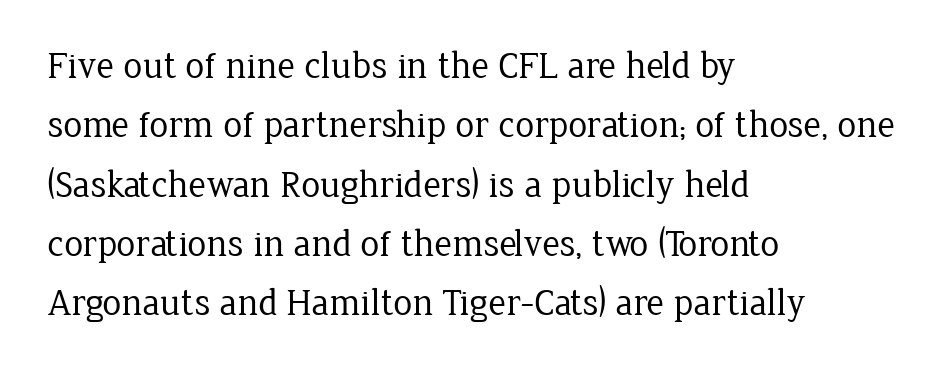
Q: Is the text bold? A: No.
Q: Is the text italic (slanted)? A: No, it is upright.
Q: Is the typeface a serif or a sans-serif typeface? A: Serif.
Q: Is the text underlined? A: No.
Q: How is the paragraph aligned? A: Left-aligned.
Q: Is the spacing between letters normal or unusually wide? A: Normal.
Q: Is the spacing between lines tight, normal or loose? A: Normal.
Q: Width (condensed, normal, or wide)? A: Normal.
Q: Stroke contrast? A: Low.
Q: x-height? A: Medium.
Q: Monospaced? A: No.
